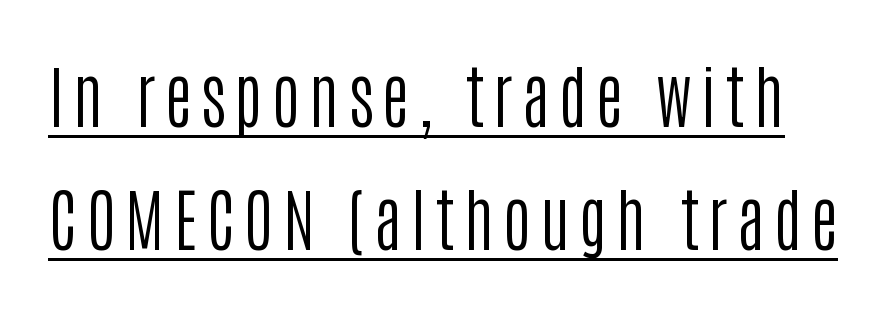
Tall strokes in this sample are plumb rather than angled. The characters are drawn with everyday or finer stroke widths. This sample has the flowing, uneven cadence of proportional lettering. The type family on display is of the sans-serif kind.
